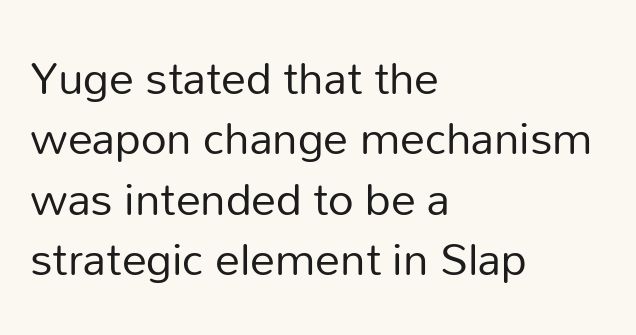
The strokes carry an ordinary text weight at most. The setting favours the left margin, as ordinary paragraphs usually do. How are the letters spaced? Ordinarily, with no added tracking. You could not count columns in this text — the font is proportionally spaced. These lines were composed using upright roman letters. Words float on clear page, feet unadorned.
